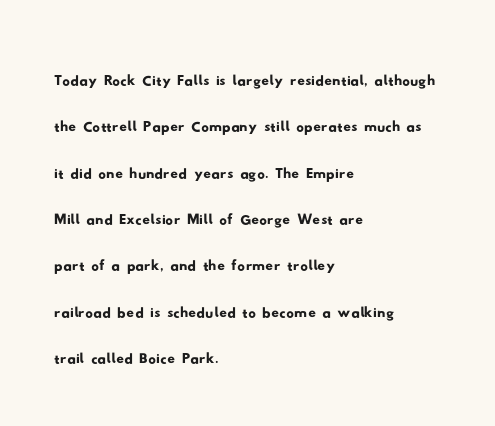
This rendering features lettering with no underline. Observe the ordinary spacing: letters are neighbours, not strangers. Each letter keeps its own natural width here, so spacing adapts to shape. A sans-serif font was chosen for this passage.
